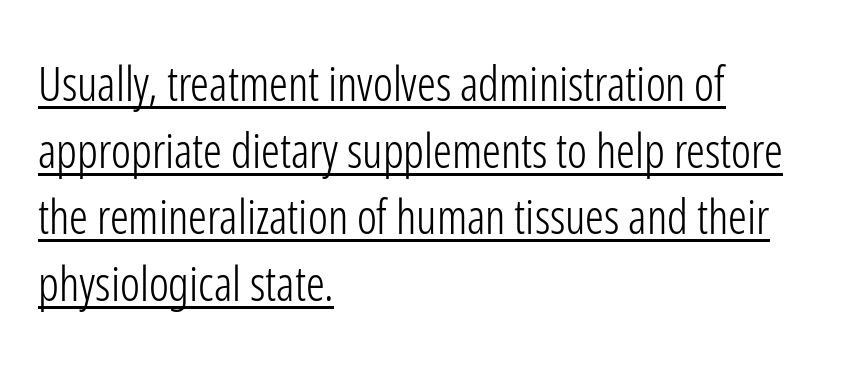
{"serif": "no", "italic": "no", "bold": "no", "weight": "light", "width": "condensed", "stroke_contrast": "low", "x_height": "medium", "monospaced": "no", "underline": "yes", "align": "left", "line_spacing": "normal", "line_spacing_ratio": 1.42, "letter_spacing": "normal", "letter_spacing_em": 0.0, "glyph_px": 47}
